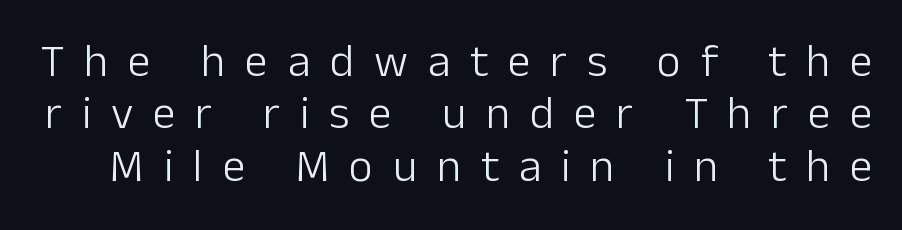
{"serif": "no", "italic": "no", "bold": "no", "weight": "light", "width": "normal", "stroke_contrast": "low", "x_height": "medium", "monospaced": "no", "underline": "no", "line_spacing": "tight", "line_spacing_ratio": 1.14, "letter_spacing": "wide", "letter_spacing_em": 0.43, "glyph_px": 46}
